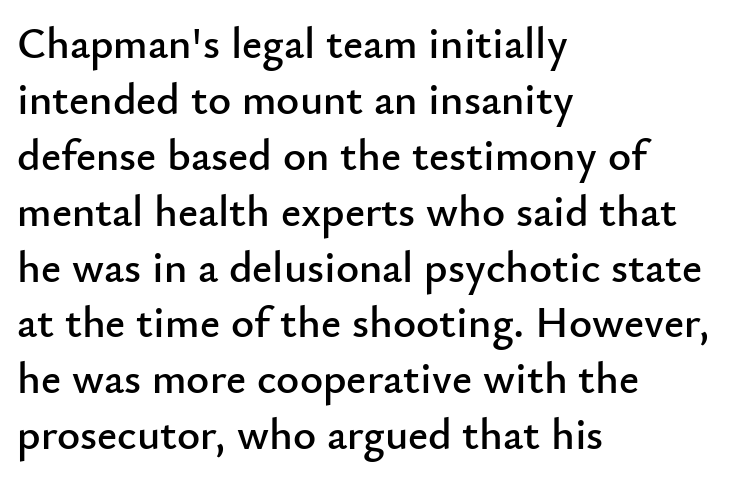
The image shows 44 px sans-serif type, upright; set left-aligned, normal line spacing (1.27x), normal letter spacing, not underlined; low stroke contrast and a small x-height.
